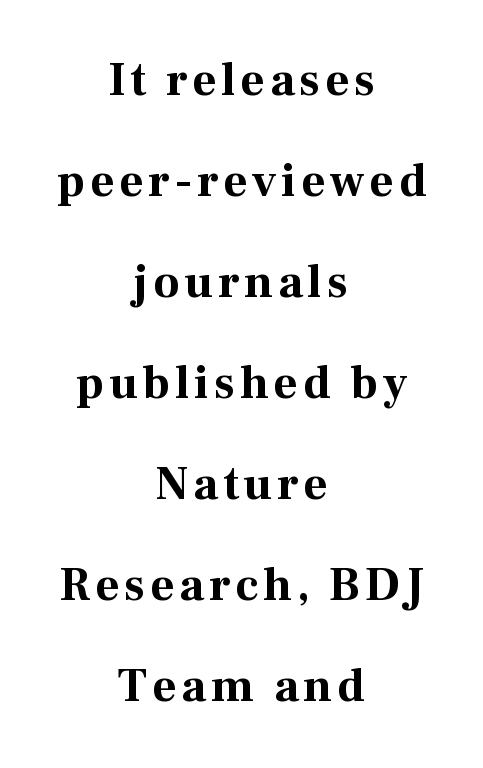
How would I describe the line gaps? Wide and relaxed. Caption: multi-line text, centered on the measure. Quick note: not italic, upright. This is heavy type, rendered in bold. Spacing verdict: proportional, widths tailored to each character. Check under the words: just untouched page.
